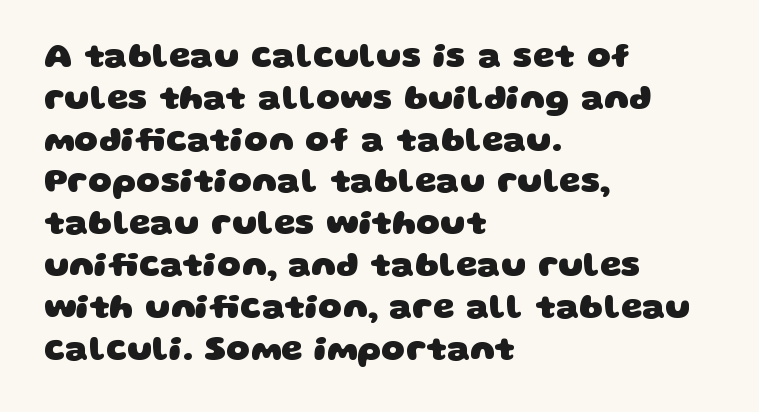
The image shows 34 px heavy, wide sans-serif type; set left-aligned, line spacing 1.23x, normal letter spacing, not underlined; low stroke contrast and a large x-height.
